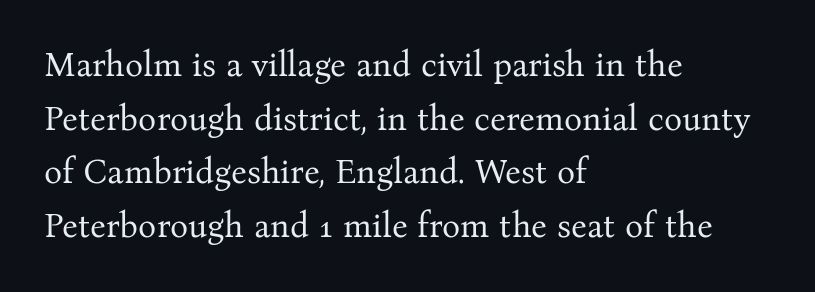
Q: Is the text bold? A: No.
Q: Is the text italic (slanted)? A: No, it is upright.
Q: Is the typeface a serif or a sans-serif typeface? A: Serif.
Q: Is the text underlined? A: No.
Q: How is the paragraph aligned? A: Left-aligned.
Q: Is the spacing between letters normal or unusually wide? A: Normal.
Q: Is the spacing between lines tight, normal or loose? A: Normal.
Q: Width (condensed, normal, or wide)? A: Normal.
Q: Stroke contrast? A: Medium.
Q: x-height? A: Medium.
Q: Monospaced? A: No.
